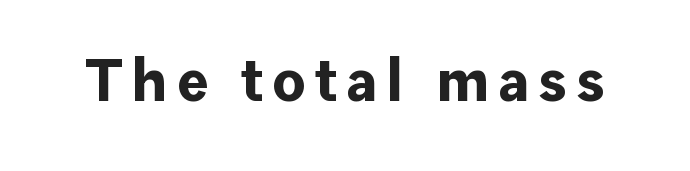
{"serif": "no", "italic": "no", "bold": "yes", "weight": "bold", "width": "normal", "stroke_contrast": "low", "x_height": "medium", "monospaced": "no", "underline": "no", "glyph_px": 60}
